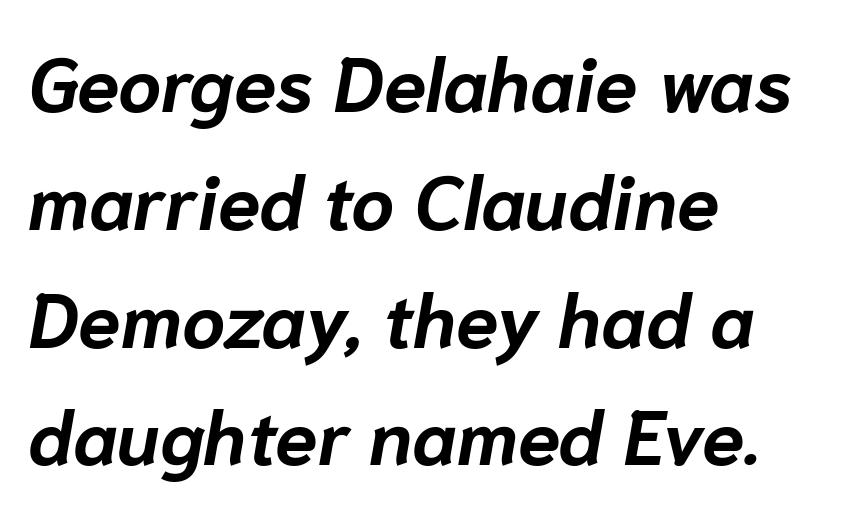
The image shows 76 px bold type, italic (leaning right); set left-aligned, normal line spacing (1.55x), normal letter spacing, not underlined; low stroke contrast and a medium x-height.
